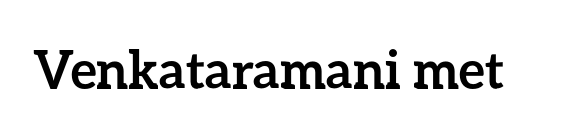
The words here are not underlined. Is this a fixed-width face? No — the glyphs have proportional, varying widths. This is heavy type, rendered in bold. These lines keep a tight, regular rhythm from letter to letter. In terms of posture, this sample is upright.
